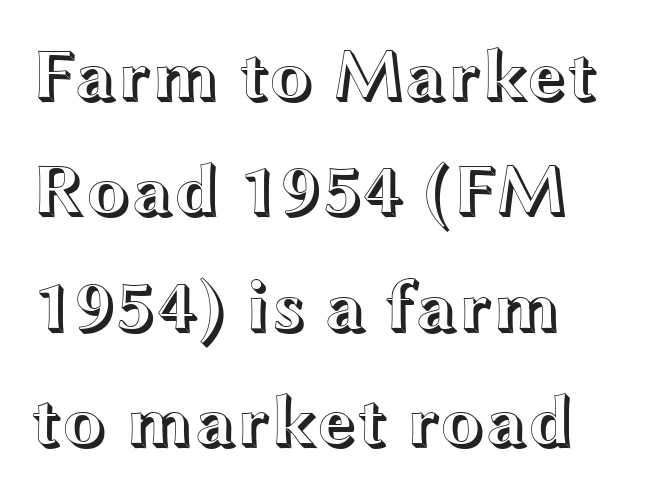
Q: Is the text italic (slanted)? A: No, it is upright.
Q: Is the text underlined? A: No.
Q: How is the paragraph aligned? A: Left-aligned.
Q: Is the spacing between letters normal or unusually wide? A: Normal.
Q: Is the spacing between lines tight, normal or loose? A: Normal.
Q: Width (condensed, normal, or wide)? A: Wide.
Q: x-height? A: Medium.
Q: Monospaced? A: No.
